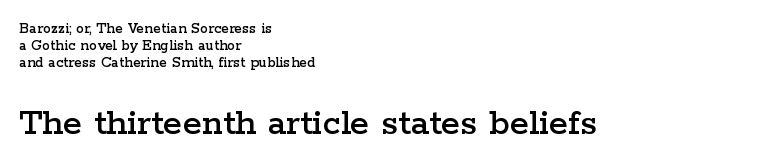
Q: Is the text italic (slanted)? A: No, it is upright.
Q: Is the typeface a serif or a sans-serif typeface? A: Serif.
Q: Is the text underlined? A: No.
Q: How is the paragraph aligned? A: Left-aligned.
Q: Is the spacing between letters normal or unusually wide? A: Normal.
Q: Is the spacing between lines tight, normal or loose? A: Tight.
Q: Which block of text is set in a larger size, the first (top) or the second (bottom)? A: The second (bottom) one.
Q: Width (condensed, normal, or wide)? A: Wide.
Q: Stroke contrast? A: Low.
Q: x-height? A: Medium.
Q: Monospaced? A: No.
